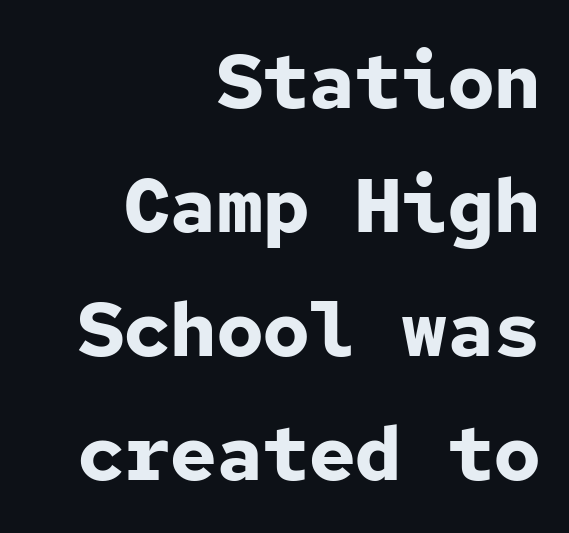
In terms of posture, this sample is upright. Underlining? Definitely not there. The rendering uses a moderate line-height, typical for paragraphs. Think of a typewriter: that constant character pitch is what you see here.
